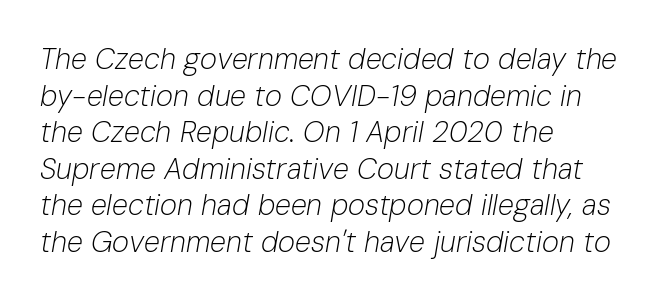
{"italic": "yes", "lean": "right", "slant_degrees": 10, "bold": "no", "weight": "light", "width": "normal", "stroke_contrast": "low", "x_height": "medium", "monospaced": "no", "underline": "no", "align": "left", "line_spacing": "normal", "line_spacing_ratio": 1.26, "letter_spacing": "normal", "letter_spacing_em": 0.0, "glyph_px": 29}
